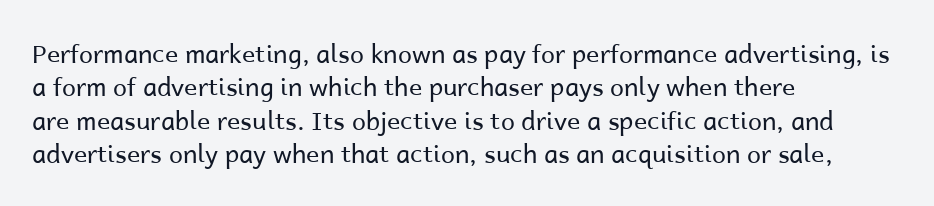
{"italic": "no", "bold": "no", "underline": "no", "align": "left", "line_spacing": "normal", "line_spacing_ratio": 1.34, "letter_spacing": "normal", "letter_spacing_em": 0.0, "glyph_px": 25}
